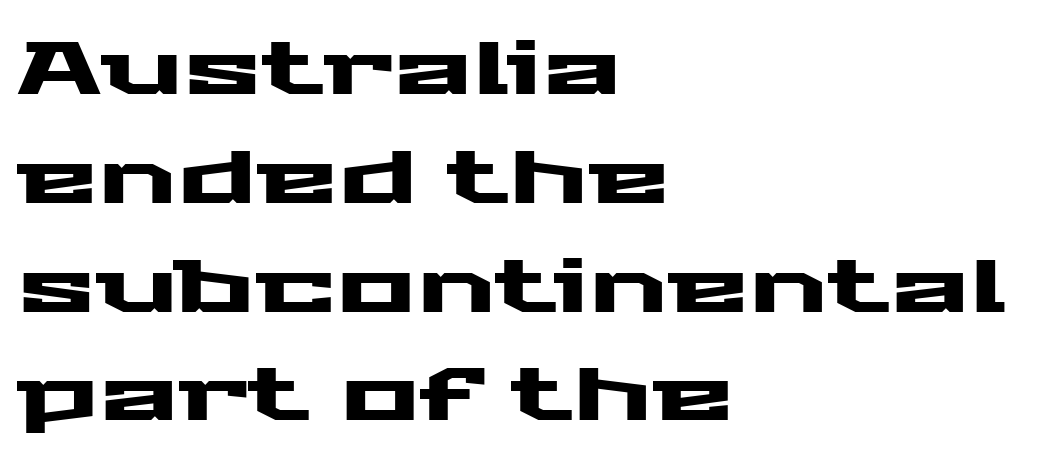
Q: Is the text italic (slanted)? A: No, it is upright.
Q: Is the typeface a serif or a sans-serif typeface? A: Sans-serif.
Q: Is the text underlined? A: No.
Q: How is the paragraph aligned? A: Left-aligned.
Q: Is the spacing between letters normal or unusually wide? A: Normal.
Q: Is the spacing between lines tight, normal or loose? A: Normal.
Q: Width (condensed, normal, or wide)? A: Wide.
Q: Stroke contrast? A: Medium.
Q: x-height? A: Medium.
Q: Monospaced? A: No.
